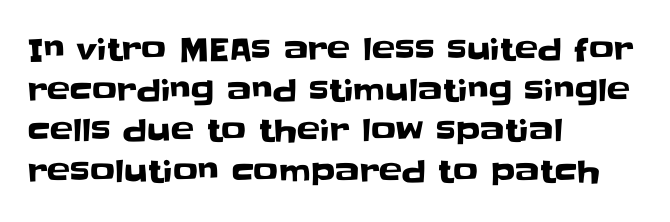
Q: Is the text italic (slanted)? A: No, it is upright.
Q: Is the typeface a serif or a sans-serif typeface? A: Sans-serif.
Q: Is the text underlined? A: No.
Q: How is the paragraph aligned? A: Left-aligned.
Q: Is the spacing between letters normal or unusually wide? A: Normal.
Q: Is the spacing between lines tight, normal or loose? A: Normal.
Q: Width (condensed, normal, or wide)? A: Normal.
Q: Stroke contrast? A: Low.
Q: x-height? A: Large.
Q: Monospaced? A: No.
